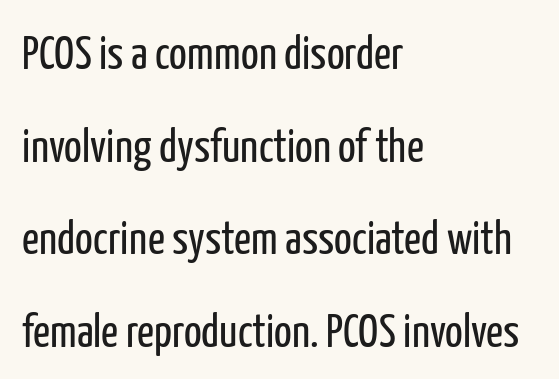
{"serif": "no", "italic": "no", "bold": "no", "weight": "regular", "width": "condensed", "stroke_contrast": "low", "x_height": "medium", "monospaced": "no", "underline": "no", "align": "left", "line_spacing": "loose", "line_spacing_ratio": 1.97, "letter_spacing": "normal", "letter_spacing_em": 0.0, "glyph_px": 47}
